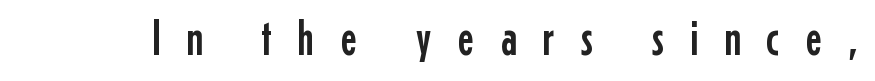
You could only call the tracking loose — the letters float apart. The characters display no serif detailing; their extremities are plain. Each letter keeps its own natural width here, so spacing adapts to shape. Descender tails drop into unmarked territory. Nope, not italic — everything's standing straight.
